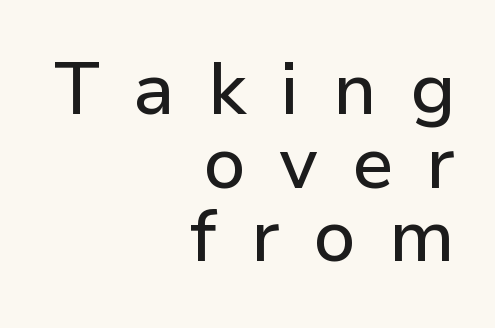
Q: Is the text italic (slanted)? A: No, it is upright.
Q: Is the typeface a serif or a sans-serif typeface? A: Sans-serif.
Q: Is the text underlined? A: No.
Q: How is the paragraph aligned? A: Right-aligned.
Q: Is the spacing between letters normal or unusually wide? A: Unusually wide.
Q: Is the spacing between lines tight, normal or loose? A: Tight.
Q: Width (condensed, normal, or wide)? A: Normal.
Q: Stroke contrast? A: Low.
Q: x-height? A: Medium.
Q: Monospaced? A: No.
